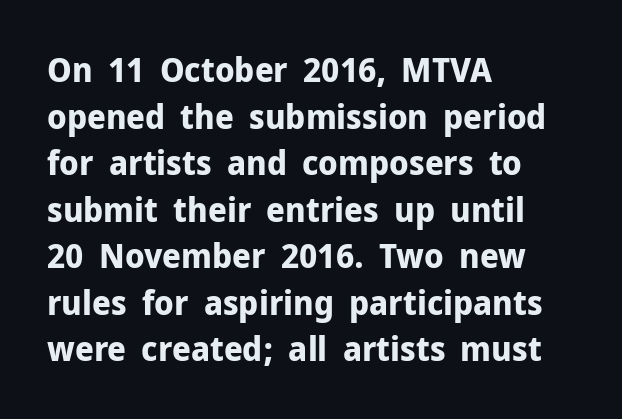
Q: Is the text bold? A: Yes.
Q: Is the text italic (slanted)? A: No, it is upright.
Q: Is the typeface a serif or a sans-serif typeface? A: Sans-serif.
Q: Is the text underlined? A: No.
Q: How is the paragraph aligned? A: Left-aligned.
Q: Is the spacing between letters normal or unusually wide? A: Normal.
Q: Is the spacing between lines tight, normal or loose? A: Normal.
Q: Width (condensed, normal, or wide)? A: Normal.
Q: Stroke contrast? A: Low.
Q: x-height? A: Medium.
Q: Monospaced? A: No.
